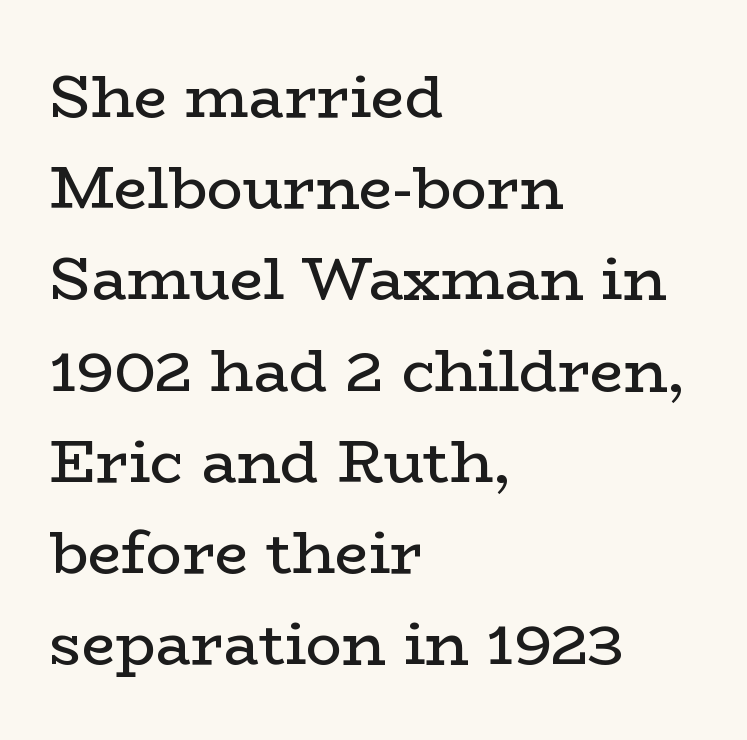
The image shows 60 px regular-weight, wide serif type, upright; set left-aligned, normal line spacing (1.52x), normal letter spacing, not underlined; low stroke contrast and a medium x-height.
